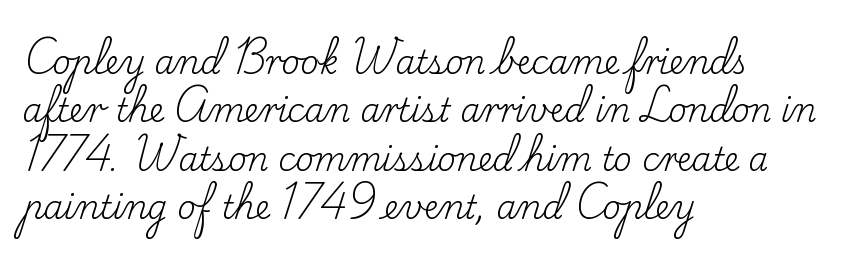
{"serif": "yes", "bold": "no", "weight": "regular", "width": "normal", "stroke_contrast": "low", "x_height": "small", "monospaced": "no", "underline": "no", "align": "left", "line_spacing": "normal", "line_spacing_ratio": 1.51, "letter_spacing": "normal", "letter_spacing_em": 0.0, "glyph_px": 32}
